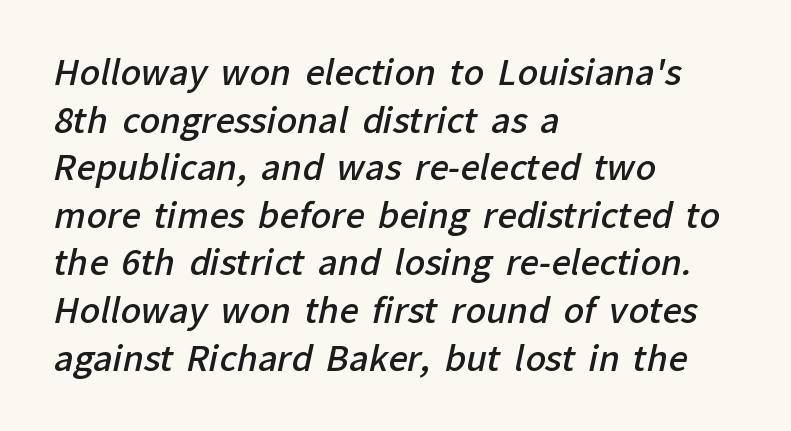
The line-height multiplier appears to be the usual default. Is this a fixed-width face? No — the glyphs have proportional, varying widths. This sample is left-justified, so line endings fall wherever the words run out. Letters rest on an invisible, unmarked baseline. Each letter's strokes conclude bluntly, with no projecting serifs. Look at the tracking — it's just the regular setting, nothing added.
